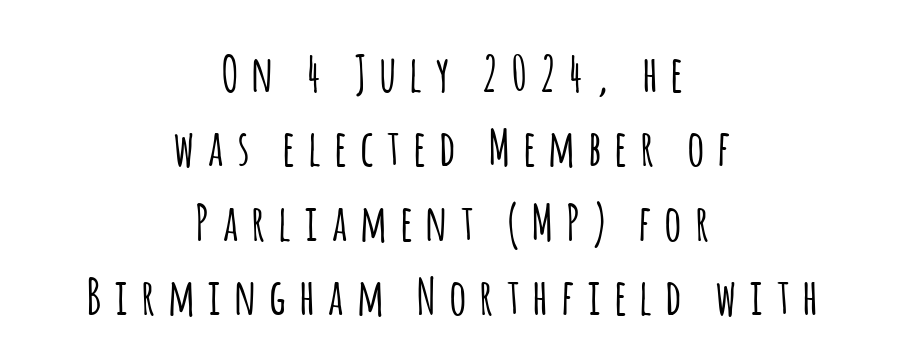
{"serif": "no", "italic": "no", "width": "condensed", "stroke_contrast": "low", "x_height": "large", "monospaced": "no", "underline": "no", "align": "center", "line_spacing": "normal", "line_spacing_ratio": 1.49, "letter_spacing": "wide", "letter_spacing_em": 0.29, "glyph_px": 50}
